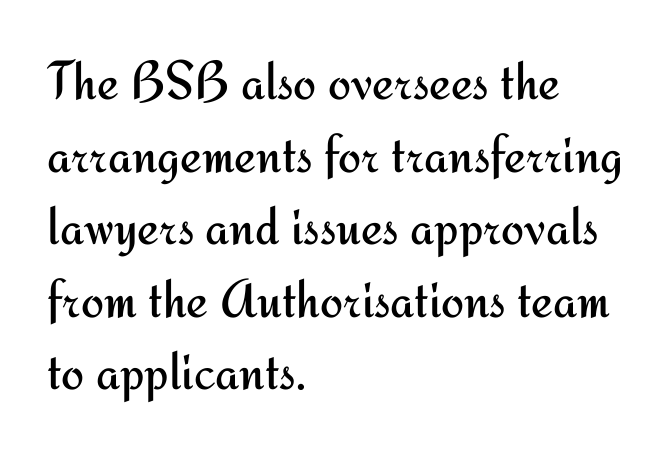
The baseline area is clear. Italic: no, the glyphs are upright roman. These lines are set flush left with a ragged right edge. The line texture is even and compact thanks to regular tracking.
